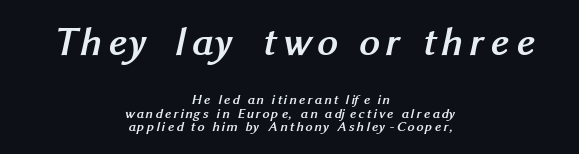
{"serif": "no", "bold": "yes", "weight": "semibold", "width": "normal", "stroke_contrast": "medium", "x_height": "medium", "monospaced": "no", "underline": "no", "align": "center", "line_spacing": "tight", "line_spacing_ratio": 0.98, "larger_block": "first", "size_ratio": 2.93, "glyph_px": 41}
